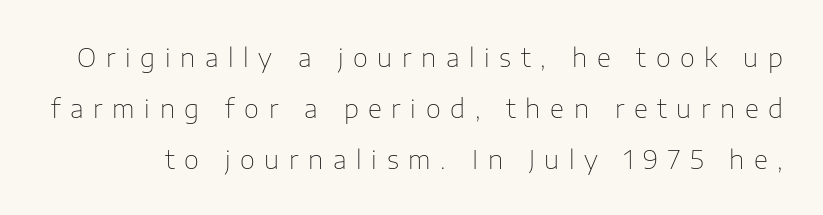
{"italic": "no", "bold": "no", "underline": "no", "line_spacing": "loose", "line_spacing_ratio": 1.96, "letter_spacing": "wide", "letter_spacing_em": 0.37, "glyph_px": 26}
